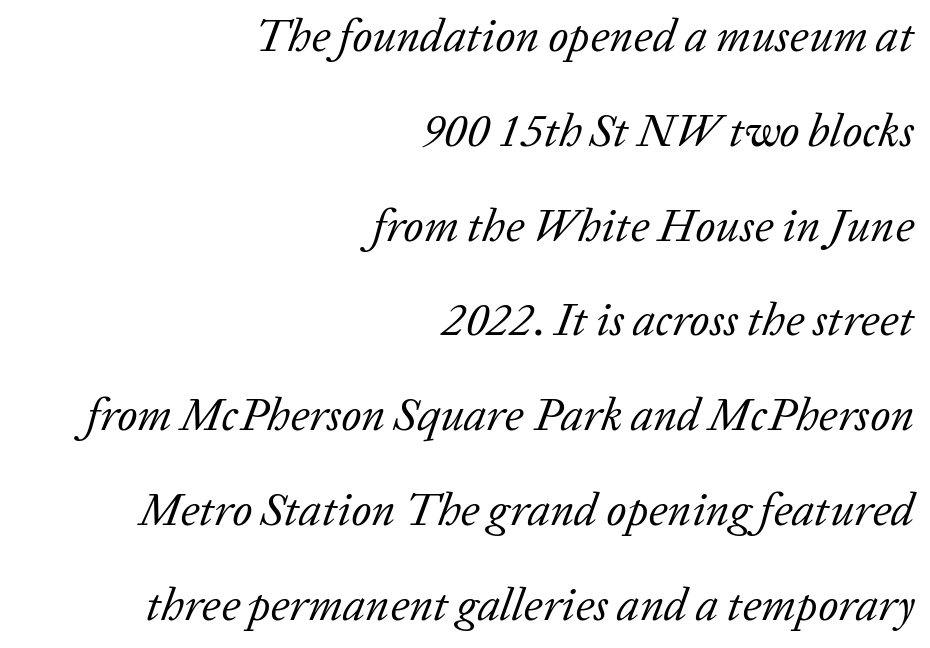
{"serif": "yes", "italic": "yes", "lean": "right", "slant_degrees": 20, "bold": "no", "weight": "regular", "width": "normal", "stroke_contrast": "low", "x_height": "medium", "monospaced": "no", "underline": "no", "align": "right", "line_spacing": "loose", "line_spacing_ratio": 2.06, "letter_spacing": "normal", "letter_spacing_em": 0.0, "glyph_px": 46}
